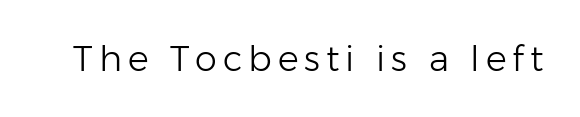
The font is comparable to plain body text, perhaps lighter. Descenders hang freely into open space. The text was rendered using a sans face with plain stroke endings. Character widths vary here, with narrow letters taking less room than wide ones.
